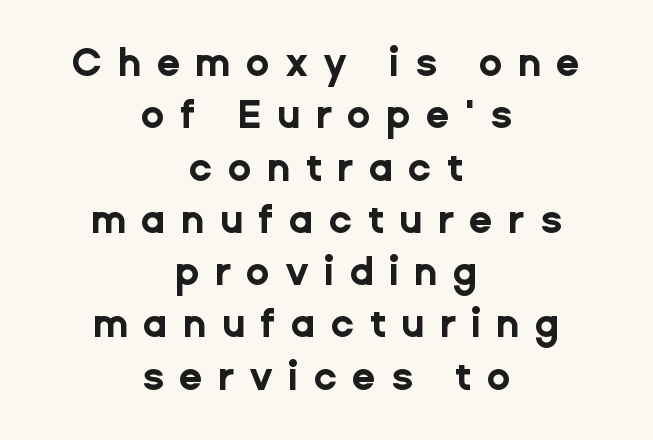
The image shows 39 px bold sans-serif type, upright; set centered, normal line spacing (1.34x), unusually wide letter spacing (+0.38 em), not underlined; low stroke contrast and a medium x-height.
